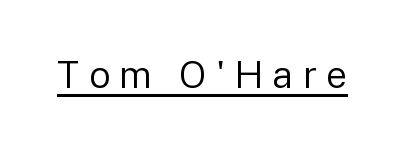
The image shows 38 px regular-weight sans-serif type, upright; set unusually wide letter spacing (+0.24 em), underlined; low stroke contrast and a medium x-height.
